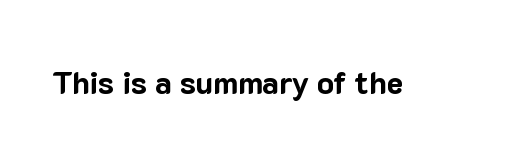
You could call the tracking neutral — neither tight nor loose. Stroke terminals: plain, sans-serif. The passage shown is typed in a proportional face where columns would drift. Italic: no, the glyphs are upright roman. Heft: maximum for text — a bold.
